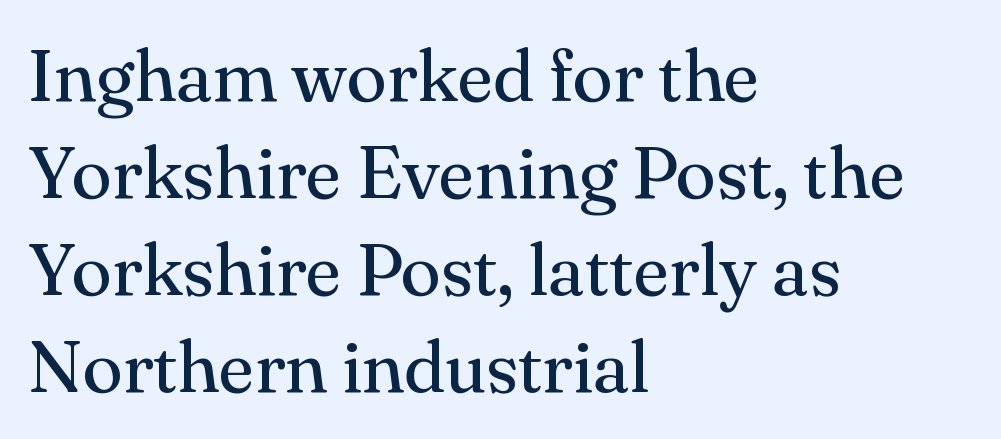
{"serif": "yes", "italic": "no", "bold": "no", "weight": "regular", "width": "normal", "stroke_contrast": "medium", "x_height": "small", "monospaced": "no", "underline": "no", "align": "left", "line_spacing": "normal", "line_spacing_ratio": 1.31, "letter_spacing": "normal", "letter_spacing_em": 0.0, "glyph_px": 74}
